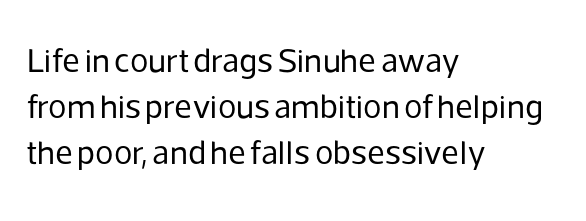
Q: Is the text bold? A: No.
Q: Is the text italic (slanted)? A: No, it is upright.
Q: Is the typeface a serif or a sans-serif typeface? A: Sans-serif.
Q: Is the text underlined? A: No.
Q: How is the paragraph aligned? A: Left-aligned.
Q: Is the spacing between letters normal or unusually wide? A: Normal.
Q: Is the spacing between lines tight, normal or loose? A: Normal.
Q: Width (condensed, normal, or wide)? A: Normal.
Q: Stroke contrast? A: Low.
Q: x-height? A: Medium.
Q: Monospaced? A: No.
